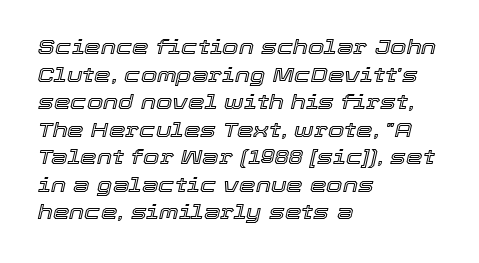
Quick note: interline space is typical. Would a proofreader flag this as italicized? Yes. The space directly below the letters is spotless. This rendering leaves character spacing at its baseline value. Where is the straight margin? On the left.
